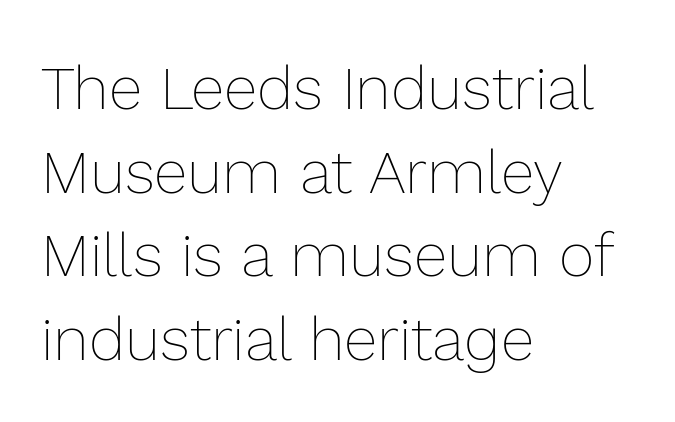
The image shows 61 px thin type, upright; set left-aligned, normal line spacing (1.37x), normal letter spacing, not underlined; a medium x-height.
